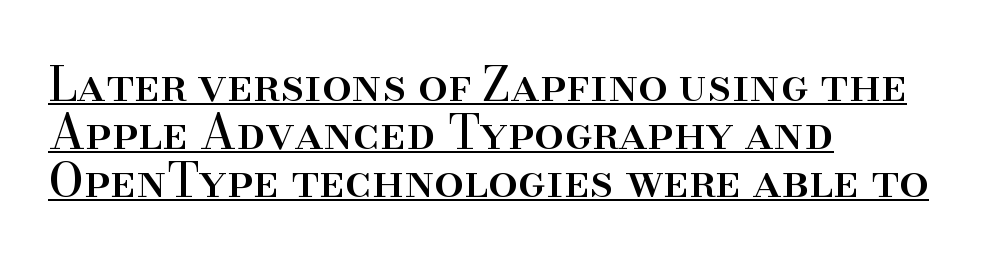
The compositor pushed each line to the left boundary. Rows of type sit shoulder to shoulder in the vertical direction. The rendered words wear a rule along their underside. Tracking value appears to be zero — textbook default spacing. Look at the bottom of the vertical strokes: they flare into serifs here. The type sits square on the baseline with zero lean.
